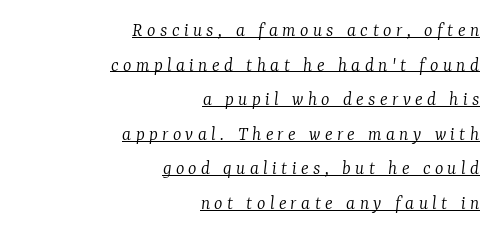
The image shows 20 px text type, italic (leaning right); set right-aligned, line spacing 1.73x, unusually wide letter spacing (+0.22 em), underlined.
